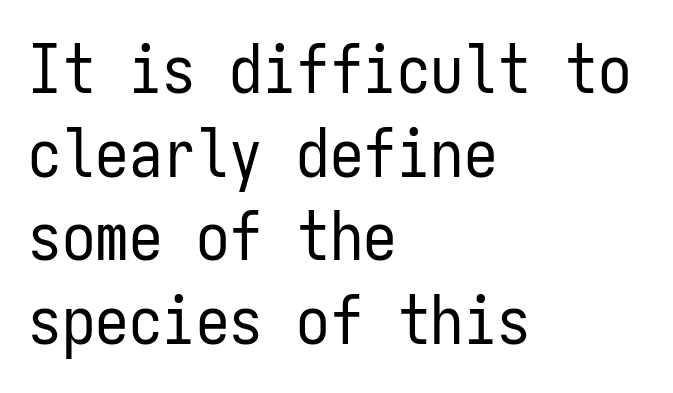
Q: Is the text bold? A: No.
Q: Is the text italic (slanted)? A: No, it is upright.
Q: Is the typeface a serif or a sans-serif typeface? A: Sans-serif.
Q: Is the text underlined? A: No.
Q: How is the paragraph aligned? A: Left-aligned.
Q: Is the spacing between letters normal or unusually wide? A: Normal.
Q: Is the spacing between lines tight, normal or loose? A: Normal.
Q: Width (condensed, normal, or wide)? A: Condensed.
Q: Stroke contrast? A: Low.
Q: x-height? A: Medium.
Q: Monospaced? A: Yes.
